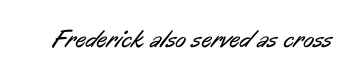
{"bold": "no", "underline": "no", "letter_spacing": "normal", "letter_spacing_em": 0.0, "glyph_px": 25}
